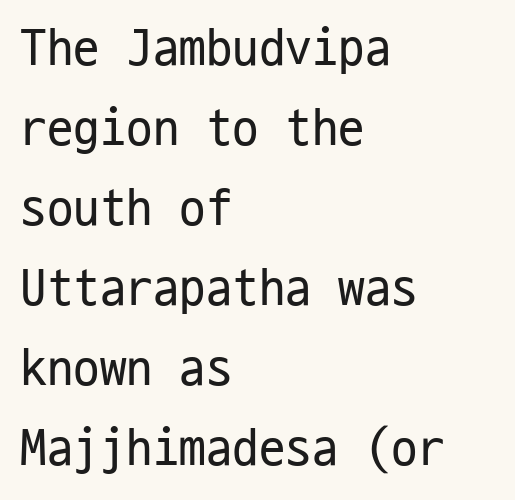
{"serif": "no", "italic": "no", "bold": "no", "weight": "regular", "width": "condensed", "stroke_contrast": "low", "x_height": "medium", "monospaced": "yes", "underline": "no", "align": "left", "line_spacing": "normal", "line_spacing_ratio": 1.51, "letter_spacing": "normal", "letter_spacing_em": 0.0, "glyph_px": 53}
